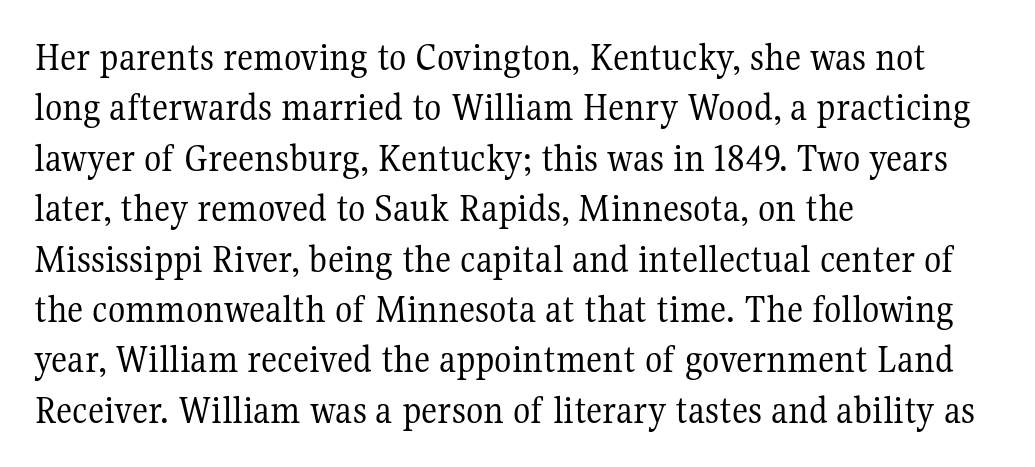
Q: Is the text bold? A: No.
Q: Is the text italic (slanted)? A: No, it is upright.
Q: Is the typeface a serif or a sans-serif typeface? A: Serif.
Q: Is the text underlined? A: No.
Q: How is the paragraph aligned? A: Left-aligned.
Q: Is the spacing between letters normal or unusually wide? A: Normal.
Q: Is the spacing between lines tight, normal or loose? A: Normal.
Q: Width (condensed, normal, or wide)? A: Normal.
Q: Stroke contrast? A: Medium.
Q: x-height? A: Medium.
Q: Monospaced? A: No.
